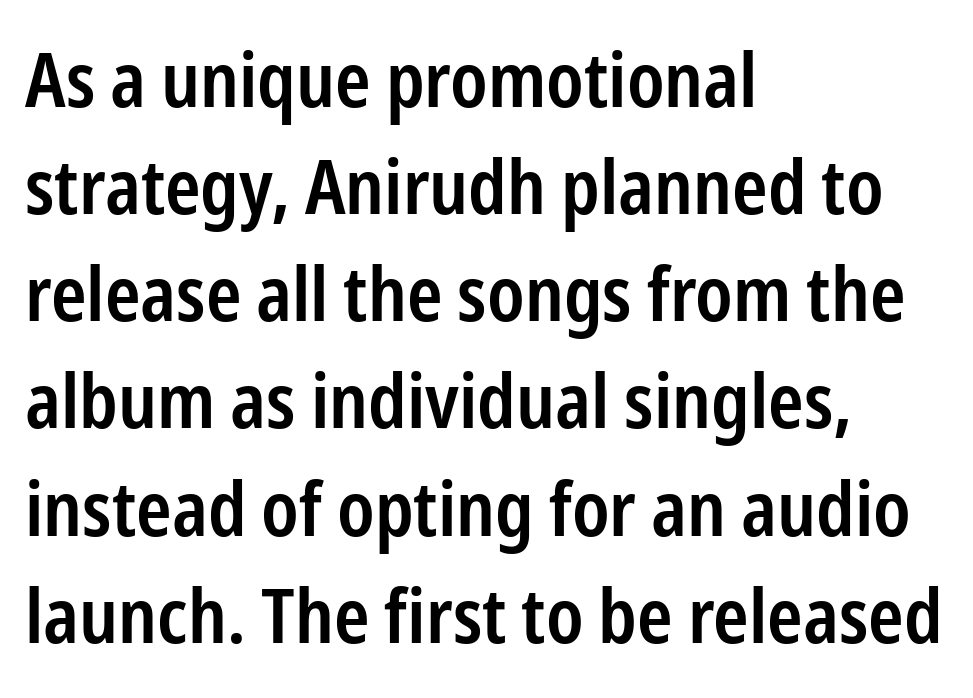
The image shows 76 px semibold, condensed sans-serif type, upright; set left-aligned, normal line spacing (1.41x), normal letter spacing, not underlined; low stroke contrast and a medium x-height.
